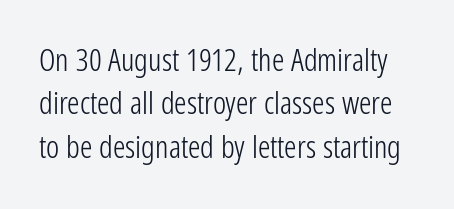
Q: Is the text bold? A: No.
Q: Is the text italic (slanted)? A: No, it is upright.
Q: Is the typeface a serif or a sans-serif typeface? A: Sans-serif.
Q: Is the text underlined? A: No.
Q: Is the spacing between letters normal or unusually wide? A: Normal.
Q: Is the spacing between lines tight, normal or loose? A: Normal.
Q: Width (condensed, normal, or wide)? A: Condensed.
Q: Stroke contrast? A: Low.
Q: x-height? A: Medium.
Q: Monospaced? A: No.
